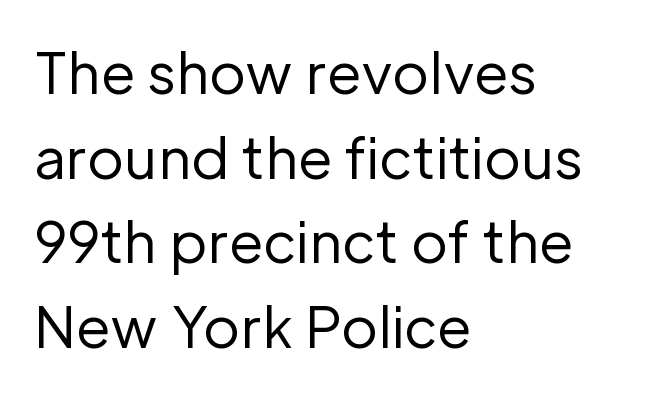
No italicization has been applied; the sample stays upright. Vertically, the passage feels balanced, rows spaced as you'd expect. Notice how the passage keeps a crisp vertical edge on the left only. Beneath every word, the page is bare.
